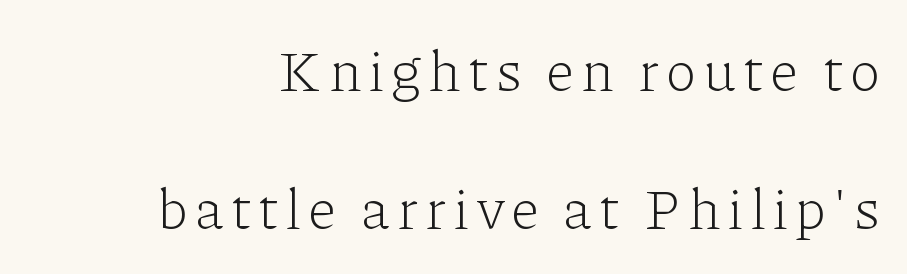
The image shows 57 px light serif type, upright; set right-aligned, loose line spacing (2.42x), not underlined; low stroke contrast and a medium x-height.
